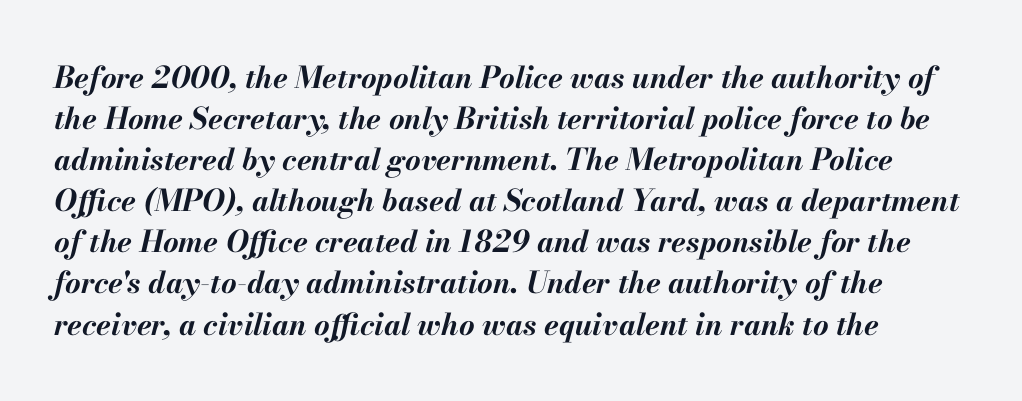
{"italic": "yes", "lean": "right", "slant_degrees": 13, "bold": "yes", "weight": "bold", "width": "normal", "stroke_contrast": "medium", "x_height": "small", "monospaced": "no", "underline": "no", "line_spacing": "normal", "line_spacing_ratio": 1.37, "letter_spacing": "normal", "letter_spacing_em": 0.0, "glyph_px": 30}
